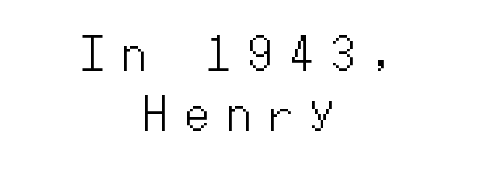
Q: Is the text italic (slanted)? A: No, it is upright.
Q: Is the text underlined? A: No.
Q: How is the paragraph aligned? A: Centered.
Q: Is the spacing between letters normal or unusually wide? A: Unusually wide.
Q: Is the spacing between lines tight, normal or loose? A: Normal.
Q: Width (condensed, normal, or wide)? A: Condensed.
Q: Stroke contrast? A: Low.
Q: x-height? A: Medium.
Q: Monospaced? A: Yes.
